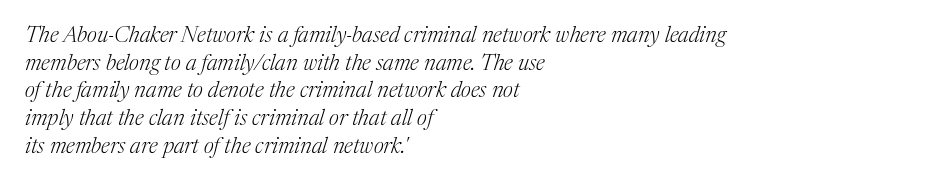
Q: Is the text bold? A: No.
Q: Is the text italic (slanted)? A: Yes, it leans right by about 17 degrees.
Q: Is the text underlined? A: No.
Q: How is the paragraph aligned? A: Left-aligned.
Q: Is the spacing between letters normal or unusually wide? A: Normal.
Q: Is the spacing between lines tight, normal or loose? A: Normal.
